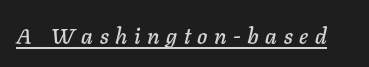
Q: Is the text italic (slanted)? A: Yes, it leans right by about 11 degrees.
Q: Is the text underlined? A: Yes.
Q: Is the spacing between letters normal or unusually wide? A: Unusually wide.
